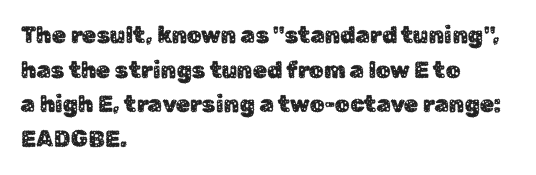
The image shows 23 px text type, upright; set left-aligned, normal line spacing (1.51x), normal letter spacing, not underlined.
